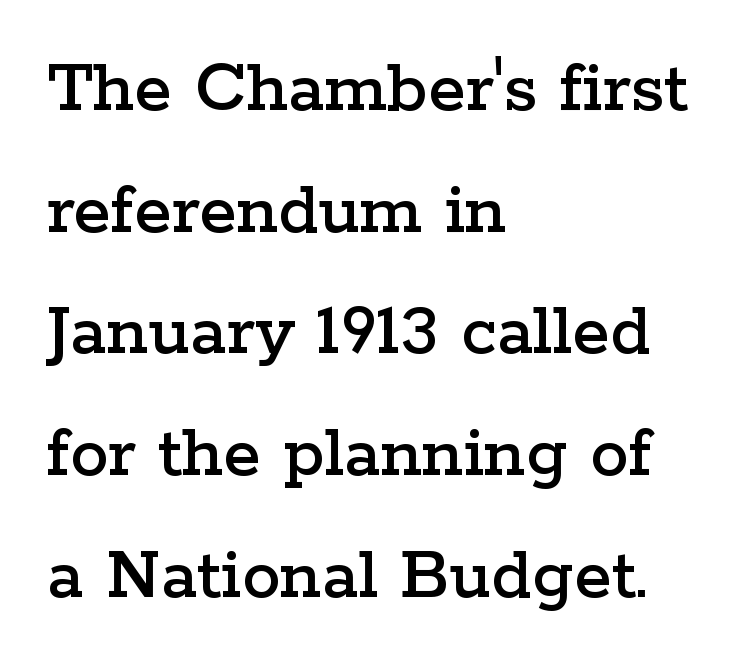
Q: Is the text italic (slanted)? A: No, it is upright.
Q: Is the typeface a serif or a sans-serif typeface? A: Serif.
Q: Is the text underlined? A: No.
Q: How is the paragraph aligned? A: Left-aligned.
Q: Is the spacing between letters normal or unusually wide? A: Normal.
Q: Is the spacing between lines tight, normal or loose? A: Normal.
Q: Width (condensed, normal, or wide)? A: Wide.
Q: Stroke contrast? A: Low.
Q: x-height? A: Medium.
Q: Monospaced? A: No.
